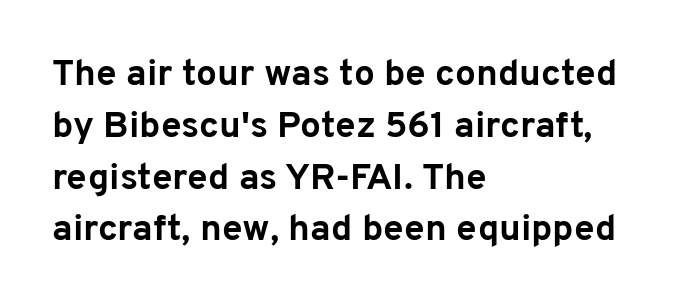
Where is the straight margin? On the left. Descender tails drop into unmarked territory. Students, note that the glyphs here touch the page at normal intervals. Unlike a traditional serif, this face leaves its strokes unadorned. Proportional: the letters do not fall into vertical columns.
